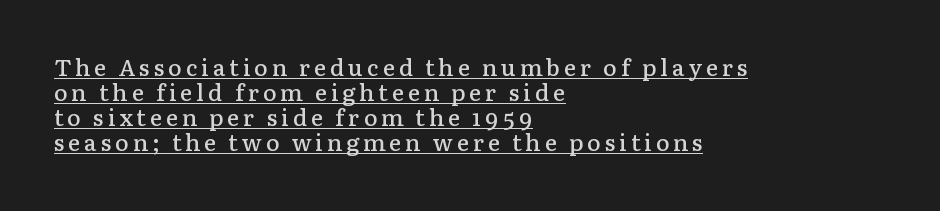
{"italic": "no", "bold": "semi", "underline": "yes", "align": "left", "line_spacing": "tight", "line_spacing_ratio": 1.08, "glyph_px": 23}
